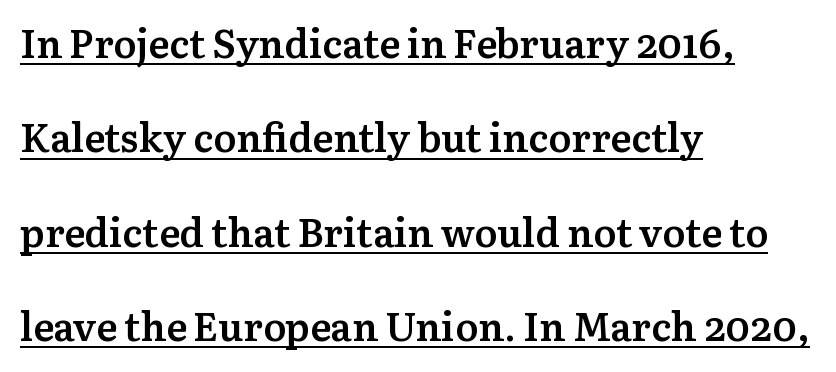
{"serif": "yes", "italic": "no", "bold": "semi", "weight": "semibold", "width": "normal", "stroke_contrast": "medium", "x_height": "medium", "monospaced": "no", "underline": "yes", "align": "left", "line_spacing": "loose", "line_spacing_ratio": 2.42, "letter_spacing": "normal", "letter_spacing_em": 0.0, "glyph_px": 39}
